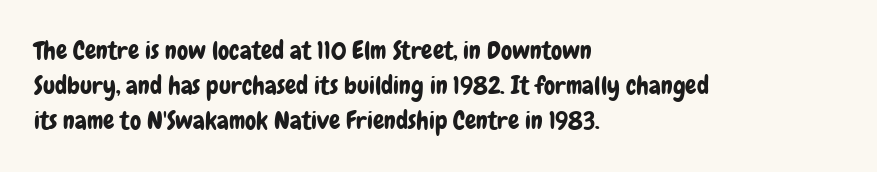
{"italic": "no", "underline": "no", "align": "left", "line_spacing": "normal", "line_spacing_ratio": 1.41, "letter_spacing": "normal", "letter_spacing_em": 0.0, "glyph_px": 25}
